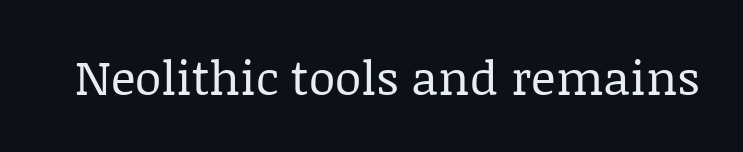
{"serif": "yes", "italic": "no", "bold": "no", "weight": "regular", "width": "normal", "stroke_contrast": "low", "x_height": "large", "monospaced": "no", "underline": "no", "letter_spacing": "normal", "letter_spacing_em": 0.0, "glyph_px": 48}
